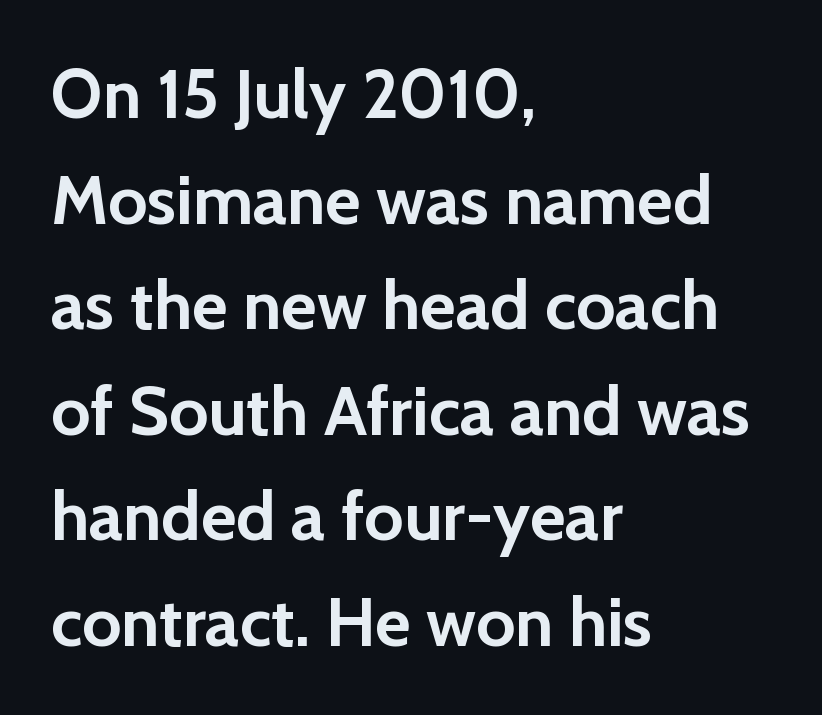
Q: Is the text bold? A: Yes.
Q: Is the text italic (slanted)? A: No, it is upright.
Q: Is the typeface a serif or a sans-serif typeface? A: Sans-serif.
Q: Is the text underlined? A: No.
Q: How is the paragraph aligned? A: Left-aligned.
Q: Is the spacing between letters normal or unusually wide? A: Normal.
Q: Is the spacing between lines tight, normal or loose? A: Normal.
Q: Width (condensed, normal, or wide)? A: Normal.
Q: Stroke contrast? A: Low.
Q: x-height? A: Medium.
Q: Monospaced? A: No.
